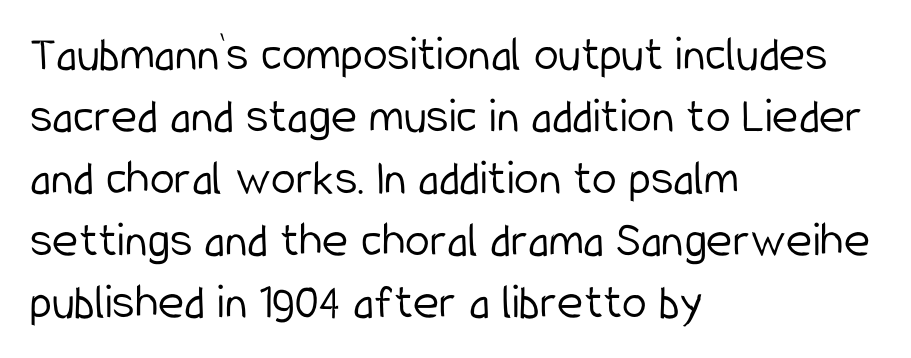
The text block is weighted toward the left margin, trailing off unevenly rightward. Look at the tracking — it's just the regular setting, nothing added. No word sits above an underline. Stem width sits at or under what a default text font uses.
